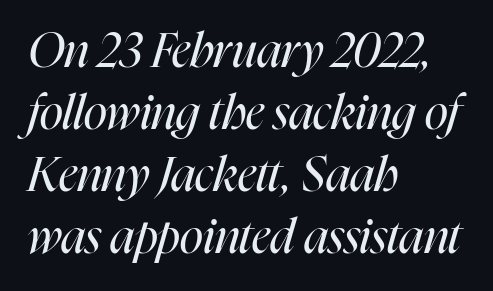
The image shows 48 px regular-weight, condensed type, italic (leaning right); set left-aligned, normal line spacing (1.29x), normal letter spacing, not underlined; high stroke contrast and a medium x-height.
